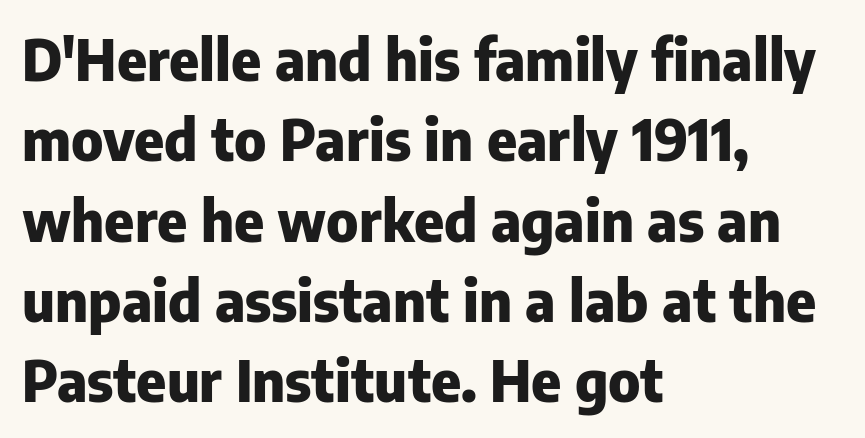
The image shows 57 px heavy sans-serif type, upright; set left-aligned, normal line spacing (1.41x), normal letter spacing, not underlined; low stroke contrast and a medium x-height.
